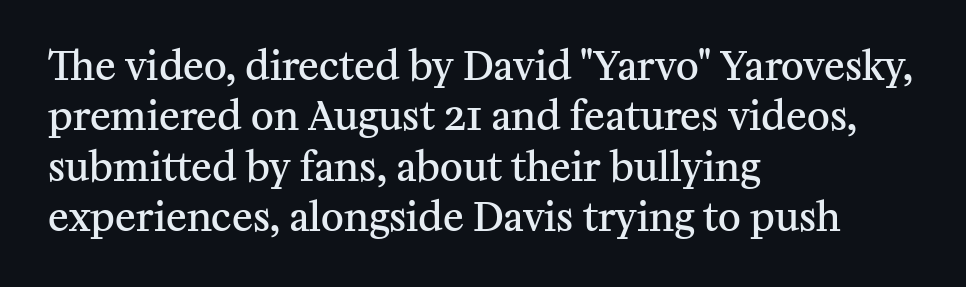
Q: Is the text bold? A: Semi-bold.
Q: Is the text italic (slanted)? A: No, it is upright.
Q: Is the typeface a serif or a sans-serif typeface? A: Serif.
Q: Is the text underlined? A: No.
Q: How is the paragraph aligned? A: Left-aligned.
Q: Is the spacing between letters normal or unusually wide? A: Normal.
Q: Is the spacing between lines tight, normal or loose? A: Normal.
Q: Width (condensed, normal, or wide)? A: Normal.
Q: Stroke contrast? A: Medium.
Q: x-height? A: Medium.
Q: Monospaced? A: No.
